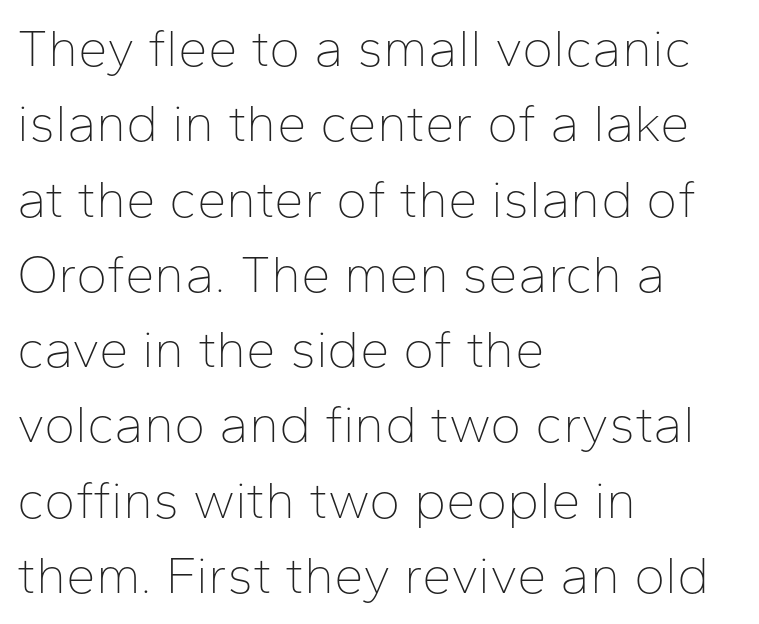
The image shows 53 px thin sans-serif type, upright; set left-aligned, normal line spacing (1.42x), normal letter spacing, not underlined; low stroke contrast and a medium x-height.
